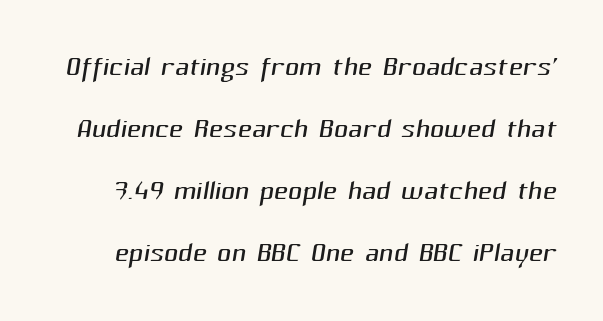
The image shows 39 px light sans-serif type; set normal line spacing (1.59x), normal letter spacing, not underlined; medium stroke contrast and a medium x-height.
